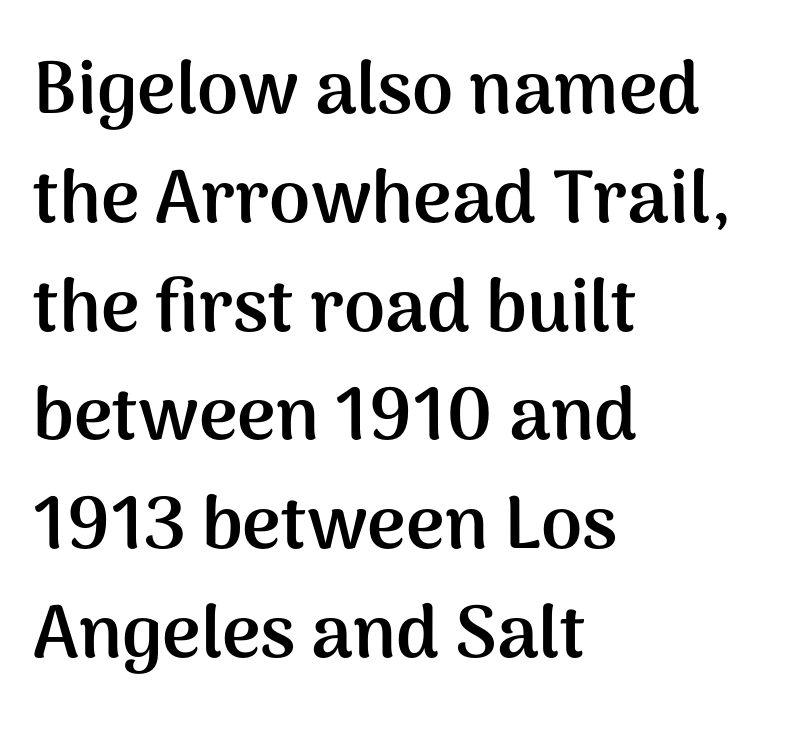
The image shows 74 px semibold sans-serif type, upright; set left-aligned, normal line spacing (1.47x), normal letter spacing, not underlined; medium stroke contrast and a medium x-height.
